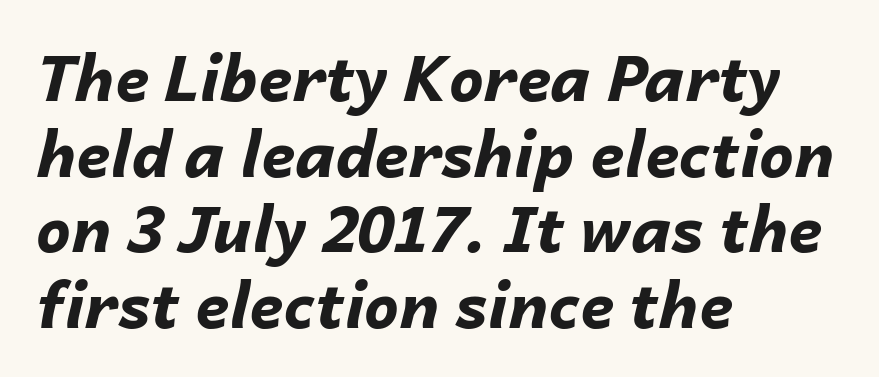
Where is the straight margin? On the left. The rendering uses natural spacing where letterforms have individual widths. These lines were composed using italics. I'd describe the lettering as bold — thick and assertive. The space directly below the letters is spotless.
